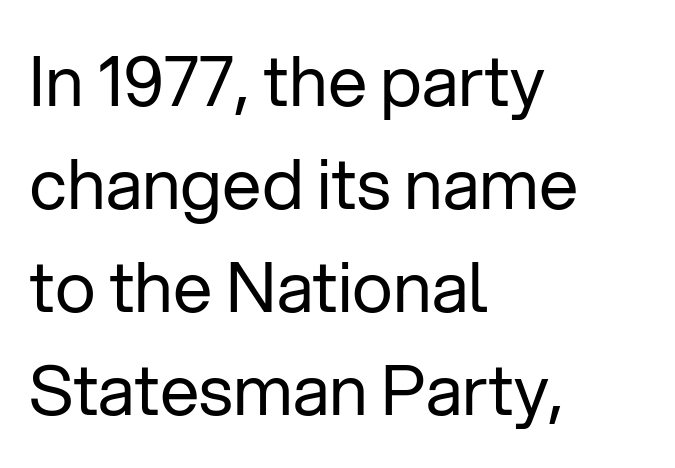
The image shows 70 px regular-weight sans-serif type, upright; set left-aligned, normal line spacing (1.47x), normal letter spacing, not underlined; low stroke contrast and a medium x-height.
